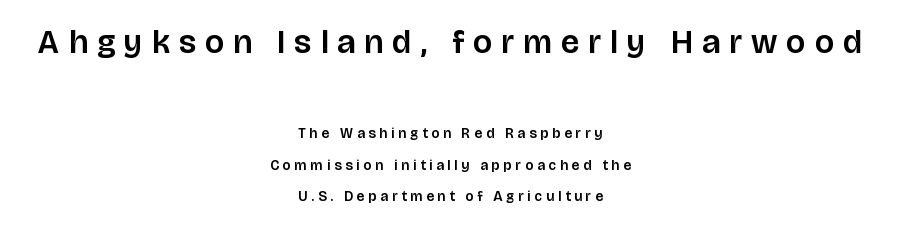
{"serif": "no", "italic": "no", "width": "normal", "stroke_contrast": "low", "x_height": "large", "monospaced": "no", "underline": "no", "align": "center", "line_spacing": "loose", "line_spacing_ratio": 2.28, "letter_spacing": "wide", "letter_spacing_em": 0.28, "larger_block": "first", "size_ratio": 2.36, "glyph_px": 33}
